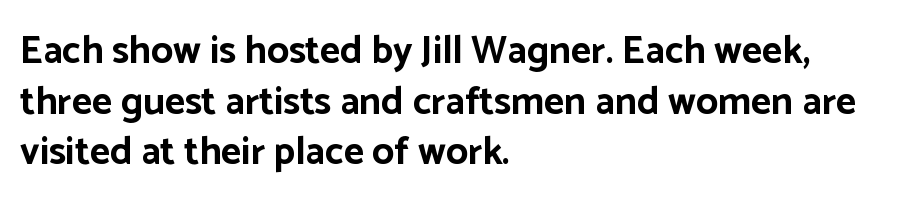
The image shows 39 px bold sans-serif type, upright; set left-aligned, normal line spacing (1.3x), normal letter spacing, not underlined; low stroke contrast and a medium x-height.
